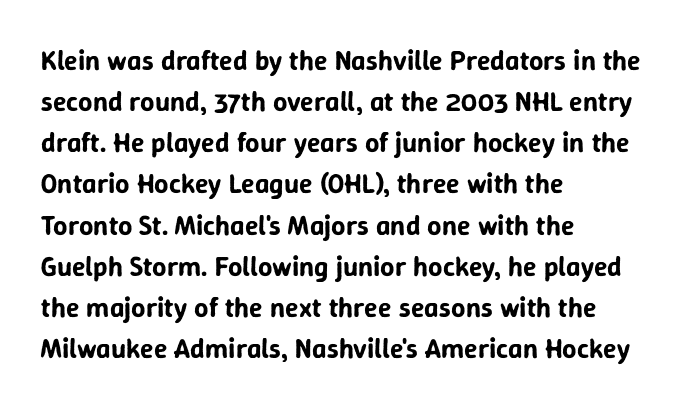
The image shows 28 px sans-serif type, upright; set left-aligned, normal line spacing (1.47x), normal letter spacing, not underlined; low stroke contrast and a medium x-height.
